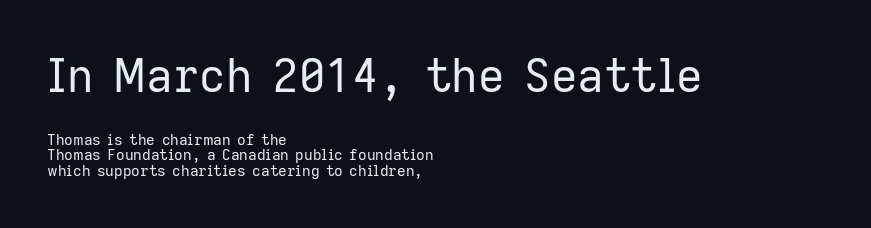
The image shows 46 px regular-weight sans-serif type, upright; set left-aligned, tight line spacing (1.01x), normal letter spacing, not underlined; the first (top) block is 3.07x larger; low stroke contrast and a medium x-height.
